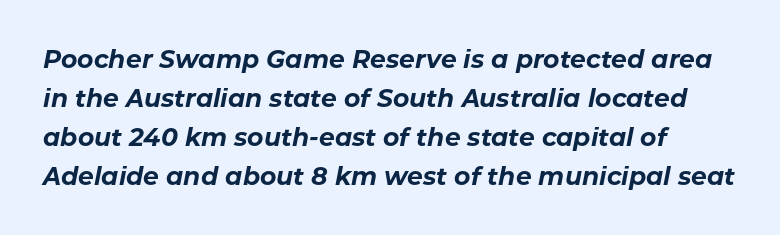
{"italic": "yes", "lean": "right", "slant_degrees": 11, "bold": "yes", "underline": "no", "align": "left", "line_spacing": "normal", "line_spacing_ratio": 1.56, "letter_spacing": "normal", "letter_spacing_em": 0.0, "glyph_px": 25}
